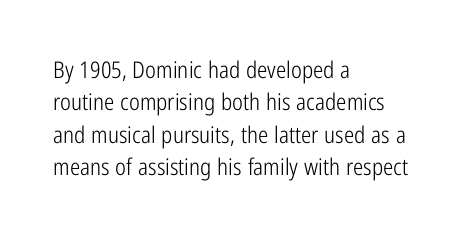
Q: Is the text bold? A: No.
Q: Is the text italic (slanted)? A: No, it is upright.
Q: Is the text underlined? A: No.
Q: How is the paragraph aligned? A: Left-aligned.
Q: Is the spacing between letters normal or unusually wide? A: Normal.
Q: Is the spacing between lines tight, normal or loose? A: Normal.
